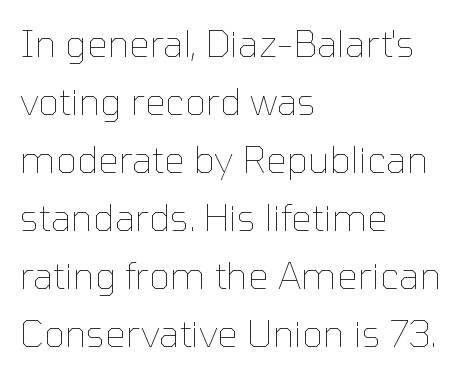
Q: Is the text bold? A: No.
Q: Is the text italic (slanted)? A: No, it is upright.
Q: Is the text underlined? A: No.
Q: How is the paragraph aligned? A: Left-aligned.
Q: Is the spacing between letters normal or unusually wide? A: Normal.
Q: Is the spacing between lines tight, normal or loose? A: Normal.
Q: Width (condensed, normal, or wide)? A: Normal.
Q: Stroke contrast? A: Low.
Q: x-height? A: Medium.
Q: Monospaced? A: No.
